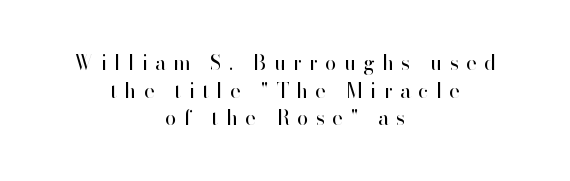
Q: Is the text bold? A: No.
Q: Is the text italic (slanted)? A: No, it is upright.
Q: Is the text underlined? A: No.
Q: How is the paragraph aligned? A: Centered.
Q: Is the spacing between letters normal or unusually wide? A: Unusually wide.
Q: Is the spacing between lines tight, normal or loose? A: Normal.
